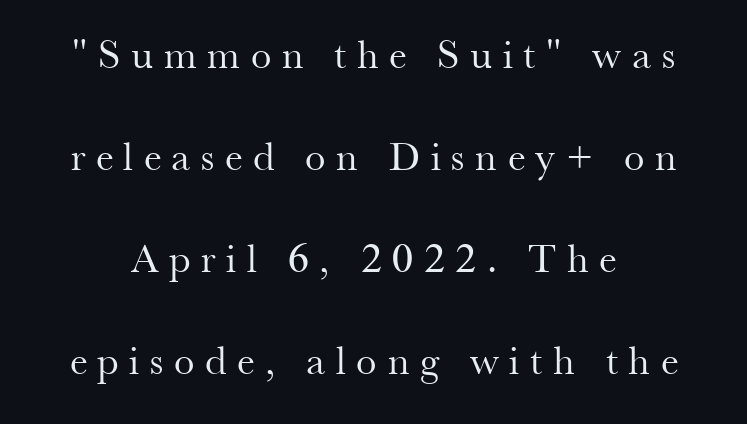
The image shows 41 px regular-weight serif type, upright; set loose line spacing (2.49x), unusually wide letter spacing (+0.26 em), not underlined; medium stroke contrast and a small x-height.
